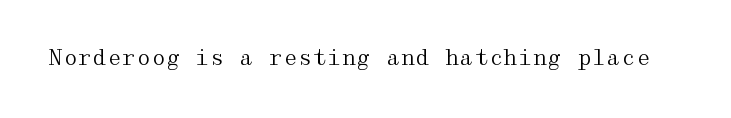
The passage shown is not underscored anywhere. The font's upright variant was chosen for this text. Stems here are at most as thick as an everyday book face. Observe the ordinary spacing: letters are neighbours, not strangers.
